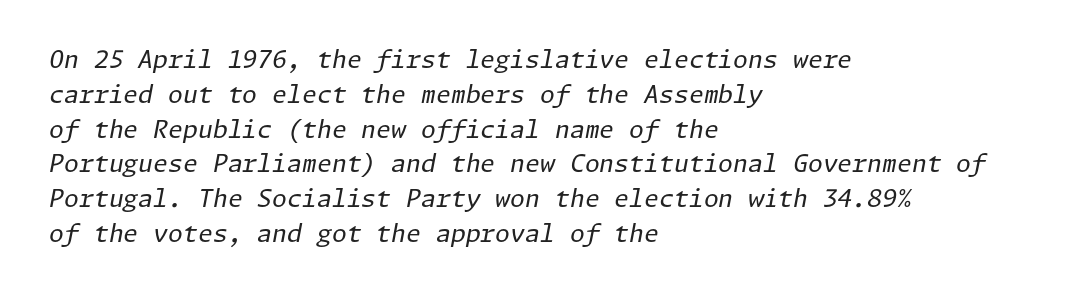
Slanted lettering throughout. Line starts are locked; line ends wander. The block of text has a typical density, with ordinary space between rows. Nobody drew a line under any word here. Weight: not bold — regular or lighter. Inter-character spacing is left at the font's built-in metrics.
